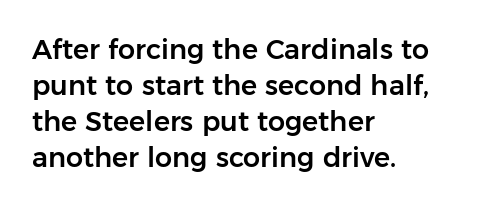
Q: Is the text italic (slanted)? A: No, it is upright.
Q: Is the text underlined? A: No.
Q: How is the paragraph aligned? A: Left-aligned.
Q: Is the spacing between letters normal or unusually wide? A: Normal.
Q: Is the spacing between lines tight, normal or loose? A: Normal.
